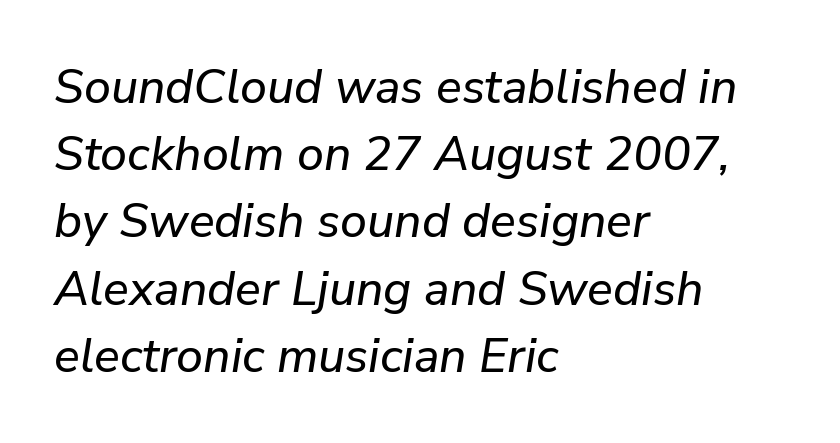
{"italic": "yes", "lean": "right", "slant_degrees": 9, "width": "normal", "stroke_contrast": "low", "x_height": "medium", "monospaced": "no", "underline": "no", "align": "left", "line_spacing": "normal", "line_spacing_ratio": 1.4, "letter_spacing": "normal", "letter_spacing_em": 0.0, "glyph_px": 48}
